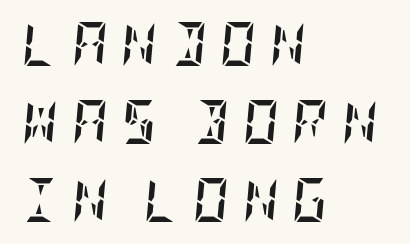
The face used here has a pronounced slope to its letters. Pretty heavy lettering here — definitely bold. Honestly, the letter spacing is so wide it's the main thing you notice. The typesetter chose a ragged-right arrangement here. Check the space under the baseline: it is left empty.
